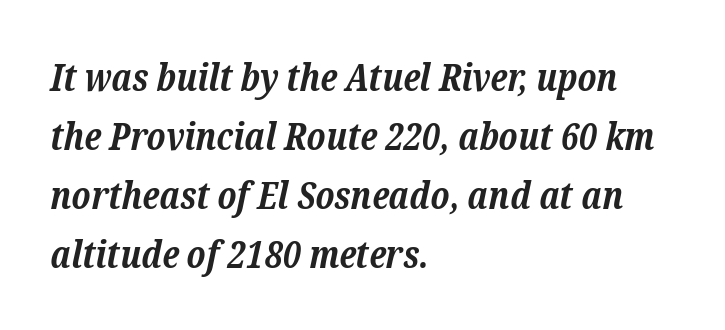
Q: Is the text bold? A: Yes.
Q: Is the text italic (slanted)? A: Yes, it leans right by about 12 degrees.
Q: Is the typeface a serif or a sans-serif typeface? A: Serif.
Q: Is the text underlined? A: No.
Q: How is the paragraph aligned? A: Left-aligned.
Q: Is the spacing between letters normal or unusually wide? A: Normal.
Q: Is the spacing between lines tight, normal or loose? A: Normal.
Q: Width (condensed, normal, or wide)? A: Normal.
Q: Stroke contrast? A: Low.
Q: x-height? A: Medium.
Q: Monospaced? A: No.
